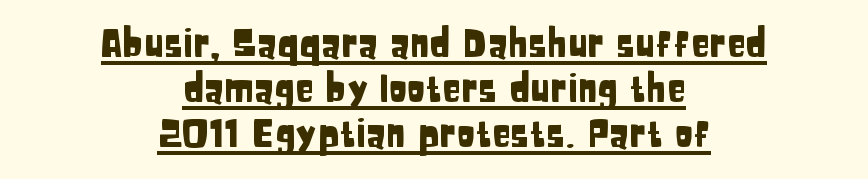
No feet cap the strokes, marking this as sans-serif type. The sample's only ornament is a line tracing under the words. Letter spacing: default. Posture: upright roman. The text block is weighted toward neither margin, spreading evenly from the middle. A typesetter would call this proportional, since set widths differ per character.
